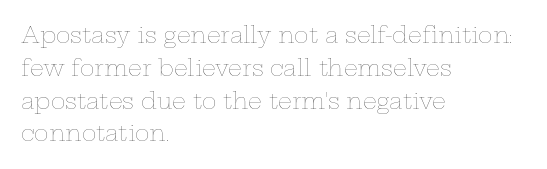
{"italic": "no", "bold": "no", "underline": "no", "align": "left", "line_spacing": "normal", "line_spacing_ratio": 1.49, "letter_spacing": "normal", "letter_spacing_em": 0.0, "glyph_px": 22}
